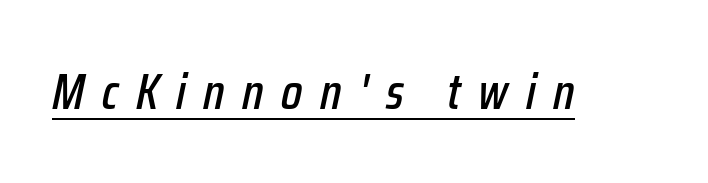
{"italic": "yes", "lean": "right", "slant_degrees": 12, "width": "condensed", "stroke_contrast": "low", "x_height": "medium", "monospaced": "no", "underline": "yes", "letter_spacing": "wide", "letter_spacing_em": 0.35, "glyph_px": 50}
